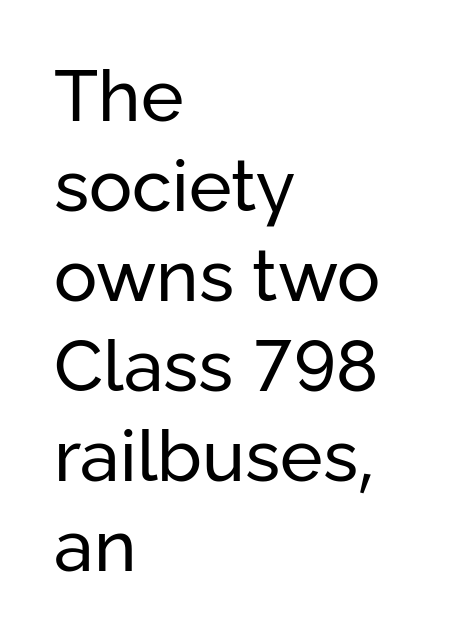
Q: Is the text bold? A: No.
Q: Is the text italic (slanted)? A: No, it is upright.
Q: Is the typeface a serif or a sans-serif typeface? A: Sans-serif.
Q: Is the text underlined? A: No.
Q: How is the paragraph aligned? A: Left-aligned.
Q: Is the spacing between letters normal or unusually wide? A: Normal.
Q: Is the spacing between lines tight, normal or loose? A: Normal.
Q: Width (condensed, normal, or wide)? A: Normal.
Q: Stroke contrast? A: Low.
Q: x-height? A: Medium.
Q: Monospaced? A: No.
